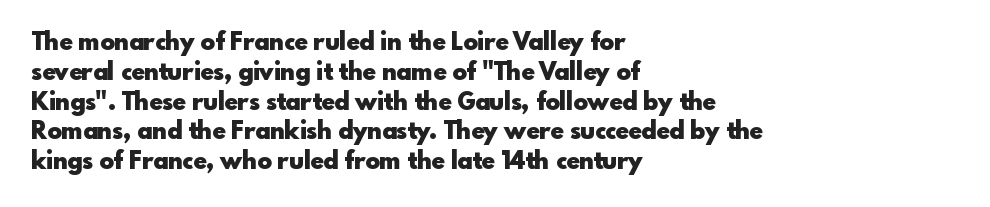
{"italic": "no", "bold": "yes", "underline": "no", "align": "left", "line_spacing_ratio": 1.24, "letter_spacing": "normal", "letter_spacing_em": 0.0, "glyph_px": 24}
